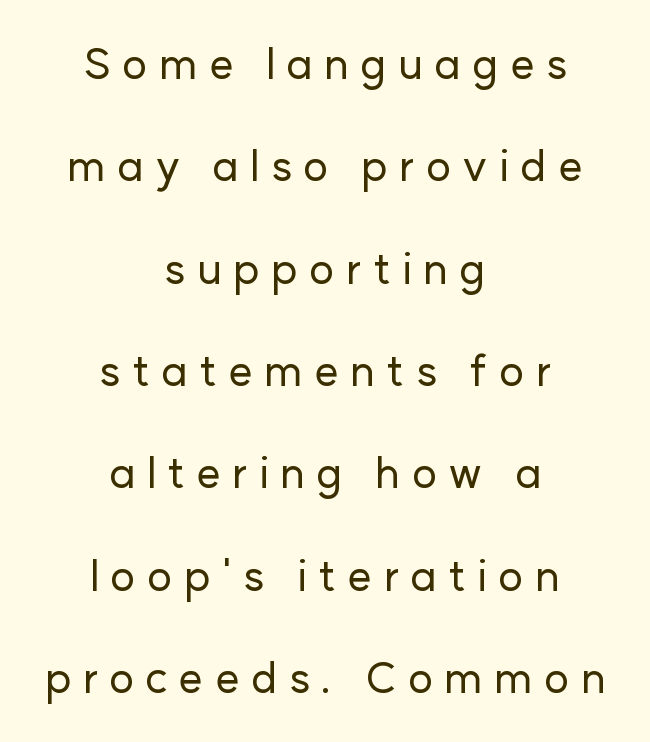
Q: Is the text italic (slanted)? A: No, it is upright.
Q: Is the typeface a serif or a sans-serif typeface? A: Sans-serif.
Q: Is the text underlined? A: No.
Q: How is the paragraph aligned? A: Centered.
Q: Is the spacing between letters normal or unusually wide? A: Unusually wide.
Q: Is the spacing between lines tight, normal or loose? A: Loose.
Q: Width (condensed, normal, or wide)? A: Normal.
Q: Stroke contrast? A: Low.
Q: x-height? A: Medium.
Q: Monospaced? A: No.
